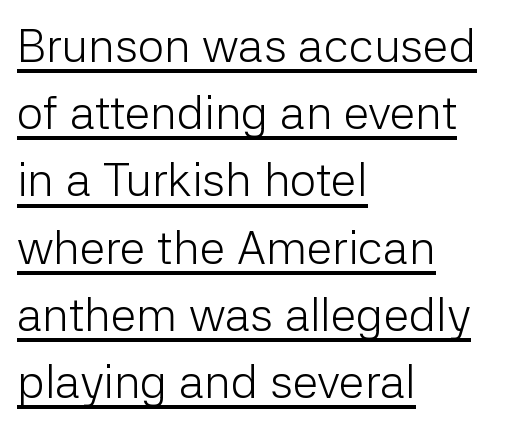
Letter spacing: default. Every character sits straight up, as roman type does. This sample has the flowing, uneven cadence of proportional lettering. Alignment: flush left. Caption: face not bold, strokes unweighted. Notice how descenders clear the ascenders below comfortably — that's standard leading.
